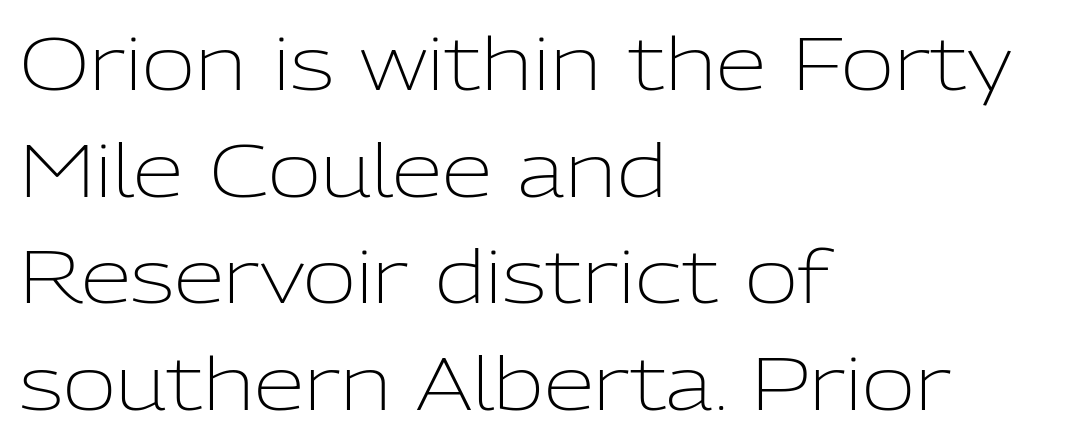
The image shows 73 px light sans-serif type, upright; set left-aligned, normal line spacing (1.46x), normal letter spacing, not underlined; low stroke contrast and a medium x-height.
